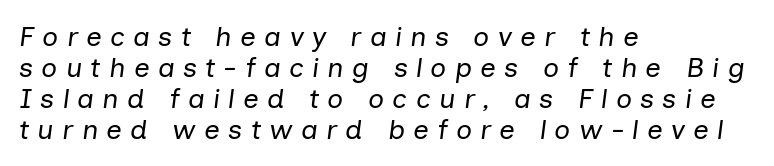
Q: Is the text bold? A: No.
Q: Is the text italic (slanted)? A: Yes, it leans right by about 7 degrees.
Q: Is the text underlined? A: No.
Q: How is the paragraph aligned? A: Left-aligned.
Q: Is the spacing between letters normal or unusually wide? A: Unusually wide.
Q: Is the spacing between lines tight, normal or loose? A: Tight.
Q: Width (condensed, normal, or wide)? A: Normal.
Q: Stroke contrast? A: Low.
Q: x-height? A: Medium.
Q: Monospaced? A: No.
